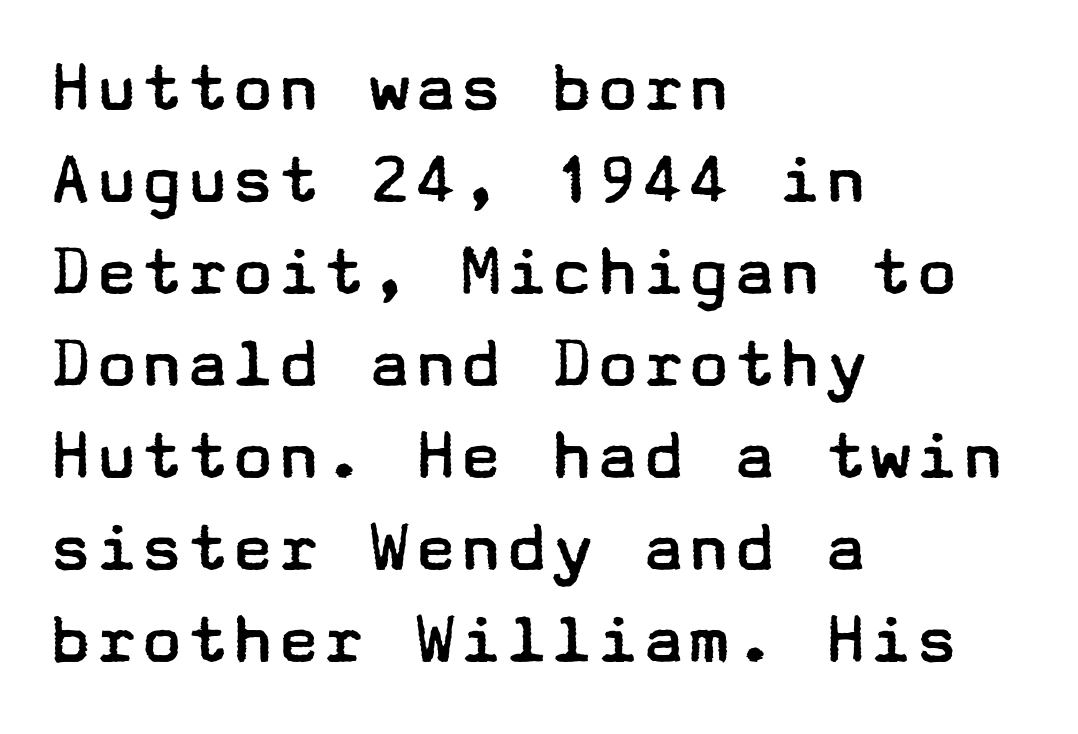
Q: Is the text bold? A: No.
Q: Is the text italic (slanted)? A: No, it is upright.
Q: Is the typeface a serif or a sans-serif typeface? A: Sans-serif.
Q: Is the text underlined? A: No.
Q: How is the paragraph aligned? A: Left-aligned.
Q: Is the spacing between letters normal or unusually wide? A: Normal.
Q: Width (condensed, normal, or wide)? A: Wide.
Q: Stroke contrast? A: Low.
Q: x-height? A: Medium.
